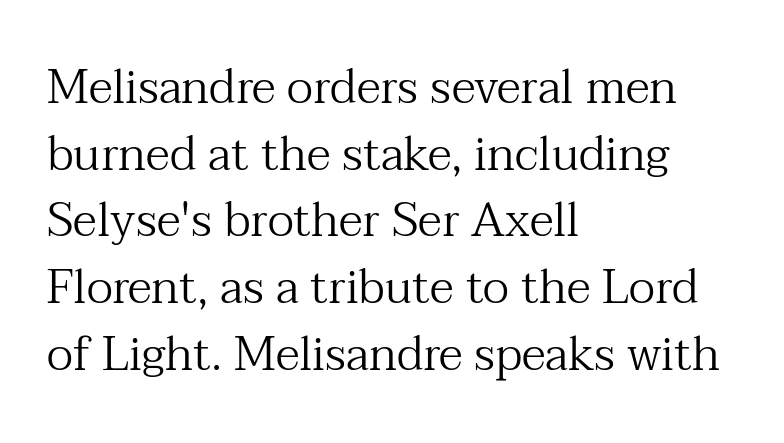
Q: Is the text bold? A: No.
Q: Is the text italic (slanted)? A: No, it is upright.
Q: Is the typeface a serif or a sans-serif typeface? A: Serif.
Q: Is the text underlined? A: No.
Q: How is the paragraph aligned? A: Left-aligned.
Q: Is the spacing between letters normal or unusually wide? A: Normal.
Q: Is the spacing between lines tight, normal or loose? A: Normal.
Q: Width (condensed, normal, or wide)? A: Normal.
Q: Stroke contrast? A: Medium.
Q: x-height? A: Medium.
Q: Monospaced? A: No.
